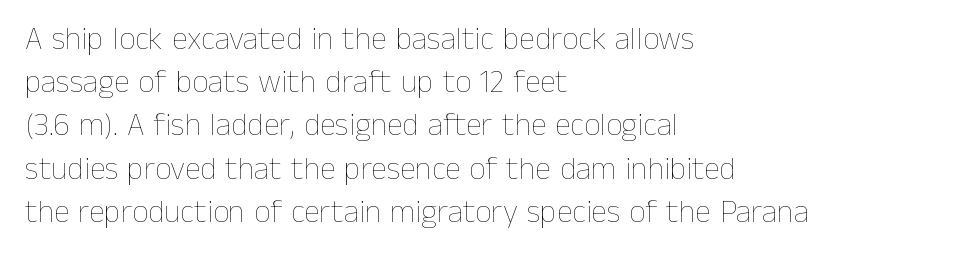
This sample uses an upright cut, with every glyph sitting square on the baseline. The baseline area is clear. Each letter keeps its own natural width here, so spacing adapts to shape. The strokes are not fattened; the text isn't bold. Successive baselines arrive at the customary interval.
